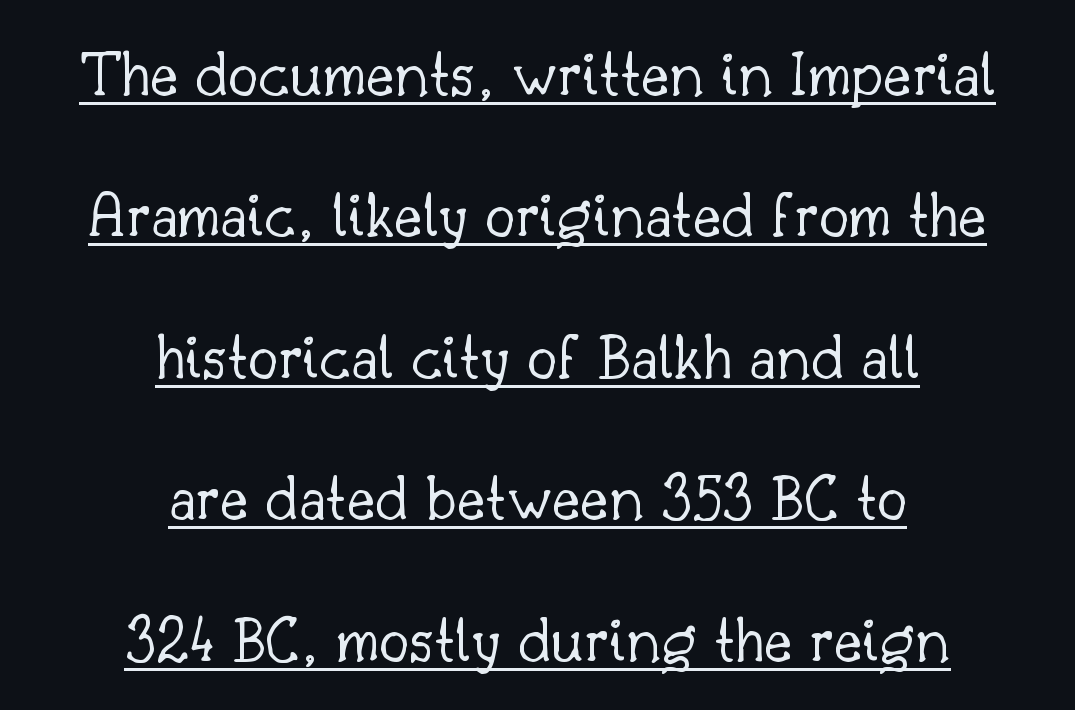
{"italic": "no", "bold": "no", "weight": "light", "width": "normal", "stroke_contrast": "low", "x_height": "small", "monospaced": "no", "underline": "yes", "align": "center", "line_spacing": "loose", "line_spacing_ratio": 2.08, "letter_spacing": "normal", "letter_spacing_em": 0.0, "glyph_px": 68}
